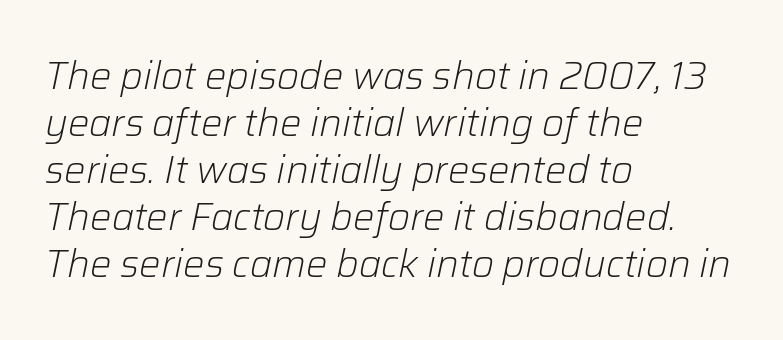
{"italic": "yes", "lean": "right", "slant_degrees": 12, "bold": "no", "weight": "light", "width": "normal", "stroke_contrast": "low", "x_height": "medium", "monospaced": "no", "underline": "no", "align": "left", "line_spacing_ratio": 1.24, "letter_spacing": "normal", "letter_spacing_em": 0.0, "glyph_px": 38}
